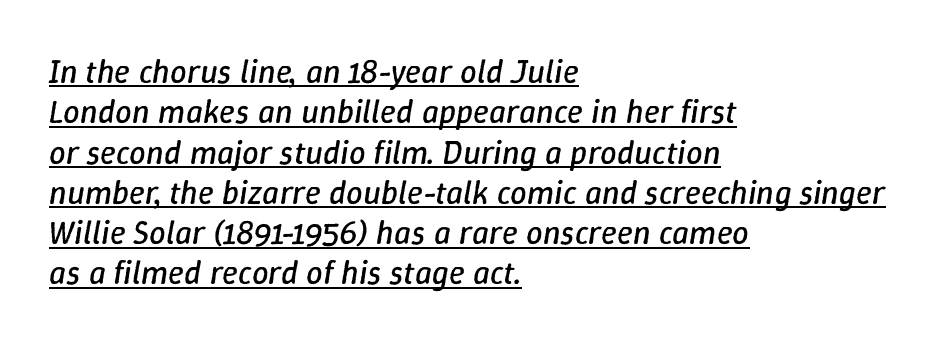
Character widths vary here, with narrow letters taking less room than wide ones. Compared with typical body copy, the letter spacing here is the same. Does the lettering tilt? It does — this is italic. Every row of glyphs begins at an identical x-position on the left. Glance below the letters and you will spot a drawn line. Weight: regular or lighter.
